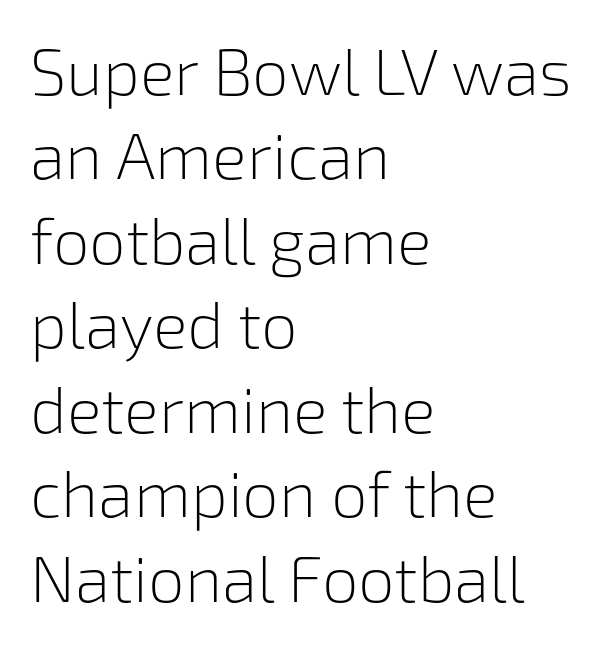
The image shows 65 px light sans-serif type, upright; set left-aligned, normal line spacing (1.3x), normal letter spacing, not underlined; low stroke contrast and a medium x-height.
